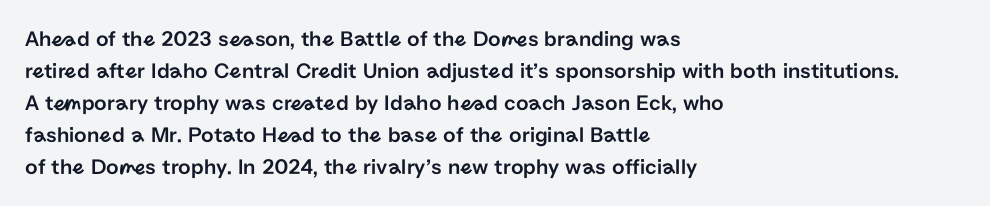
Q: Is the text italic (slanted)? A: No, it is upright.
Q: Is the text underlined? A: No.
Q: How is the paragraph aligned? A: Left-aligned.
Q: Is the spacing between letters normal or unusually wide? A: Normal.
Q: Is the spacing between lines tight, normal or loose? A: Normal.
